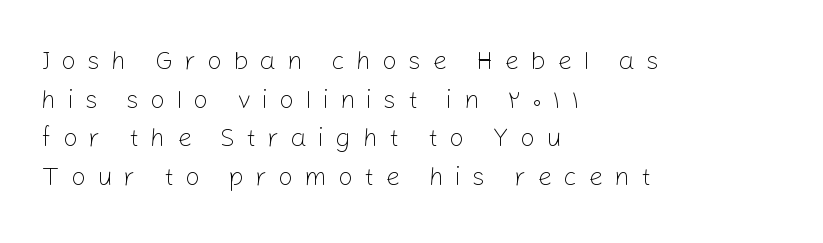
A normal amount of white space separates one row of letters from the next. Short note: letters widely spaced. The font sits on the lighter half of the weight spectrum, regular included. The letters stand upright; this is a roman face.
